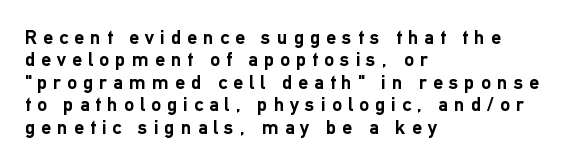
The image shows 20 px bold type, upright; set left-aligned, tight line spacing (1.12x), unusually wide letter spacing (+0.3 em), not underlined.
